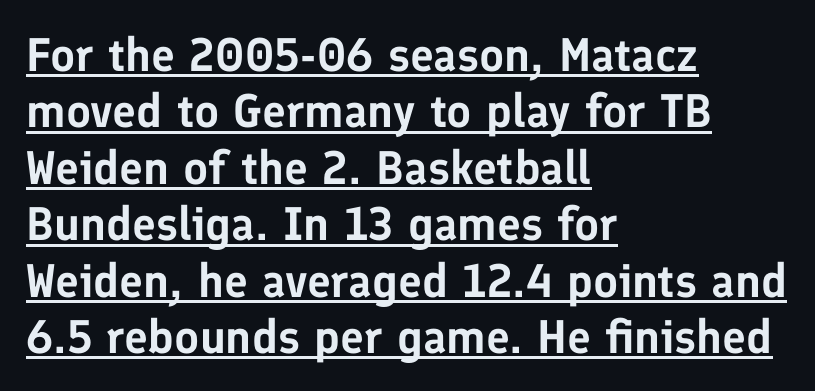
The image shows 47 px sans-serif type, upright; set left-aligned, line spacing 1.2x, normal letter spacing, underlined; low stroke contrast and a medium x-height.
